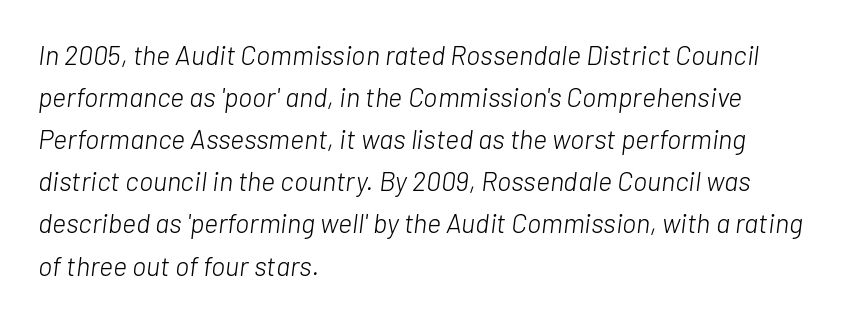
No letter is thick-stroked: the sample isn't bold. The designer left line spacing at the default. The rendering anchors every line to the left-hand side. Here the glyphs are tracked normally, forming tight word shapes. The baseline area is clear. When letters slant like this, we call the style italic.
